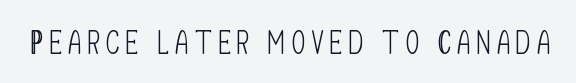
Q: Is the text bold? A: No.
Q: Is the text italic (slanted)? A: No, it is upright.
Q: Is the typeface a serif or a sans-serif typeface? A: Sans-serif.
Q: Is the text underlined? A: No.
Q: Is the spacing between letters normal or unusually wide? A: Unusually wide.
Q: Width (condensed, normal, or wide)? A: Condensed.
Q: Stroke contrast? A: Low.
Q: x-height? A: Large.
Q: Monospaced? A: No.
